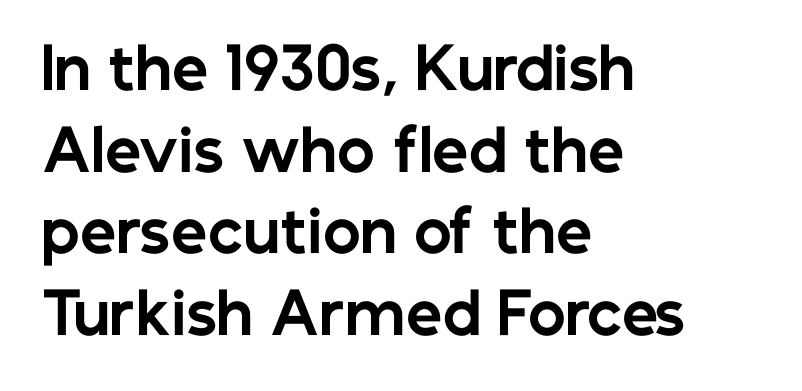
{"serif": "no", "italic": "no", "bold": "yes", "weight": "bold", "width": "normal", "stroke_contrast": "low", "x_height": "medium", "monospaced": "no", "underline": "no", "align": "left", "line_spacing": "normal", "line_spacing_ratio": 1.43, "letter_spacing": "normal", "letter_spacing_em": 0.0, "glyph_px": 57}
